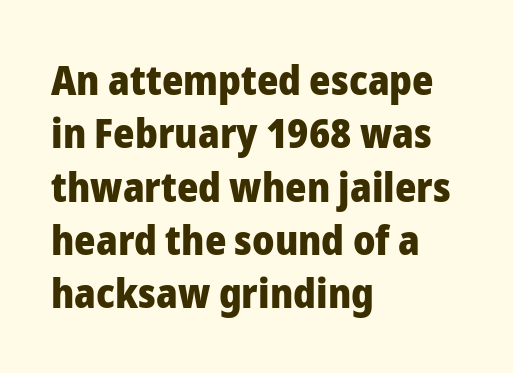
Q: Is the text bold? A: Yes.
Q: Is the text italic (slanted)? A: No, it is upright.
Q: Is the typeface a serif or a sans-serif typeface? A: Sans-serif.
Q: Is the text underlined? A: No.
Q: How is the paragraph aligned? A: Left-aligned.
Q: Is the spacing between letters normal or unusually wide? A: Normal.
Q: Is the spacing between lines tight, normal or loose? A: Normal.
Q: Width (condensed, normal, or wide)? A: Normal.
Q: Stroke contrast? A: Low.
Q: x-height? A: Medium.
Q: Monospaced? A: No.
